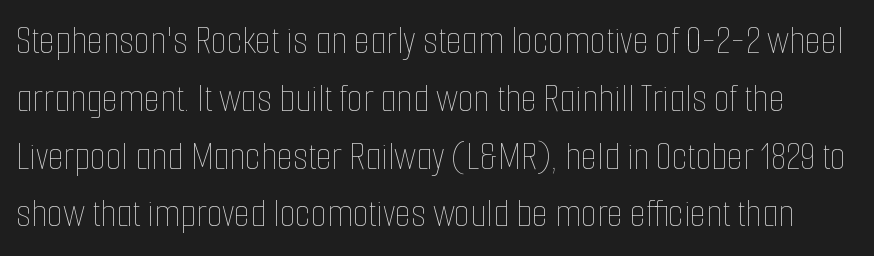
Compared with typical body copy, the letter spacing here is the same. The font is comparable to plain body text, perhaps lighter. These lines were composed using upright roman letters. Students, observe: this is what conventionally led text looks like. Do the characters align in a grid? No, the font is proportional.
